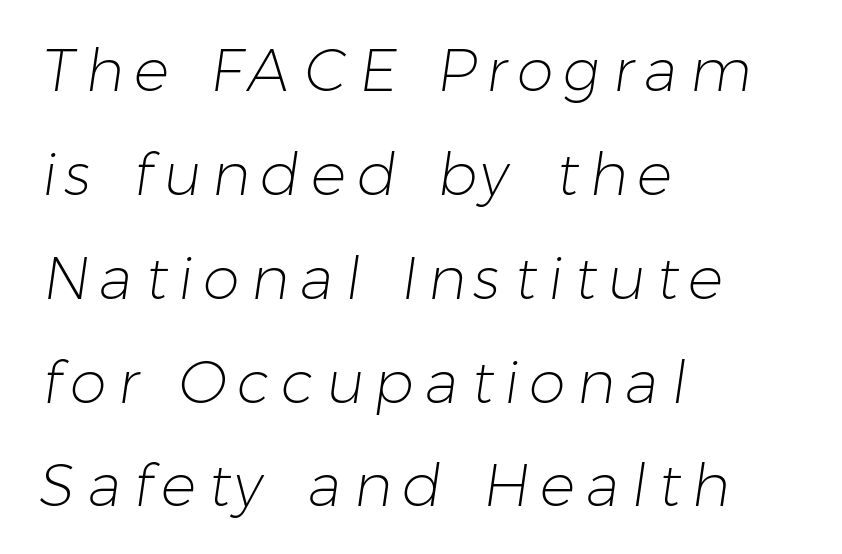
Think of a printed novel: that variable character pitch is what you see here. Regarding serifs, this sample does without them. Casual observation: everything's shoved over to the left. Descender tails drop into unmarked territory. Counters stay open thanks to moderate or lighter strokes.
